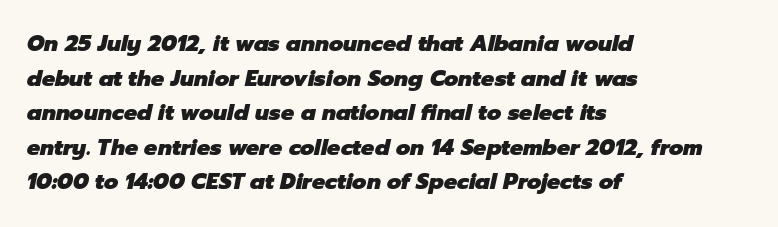
{"italic": "yes", "lean": "right", "slant_degrees": 12, "bold": "yes", "underline": "no", "align": "left", "line_spacing": "normal", "line_spacing_ratio": 1.57, "letter_spacing": "normal", "letter_spacing_em": 0.0, "glyph_px": 22}
